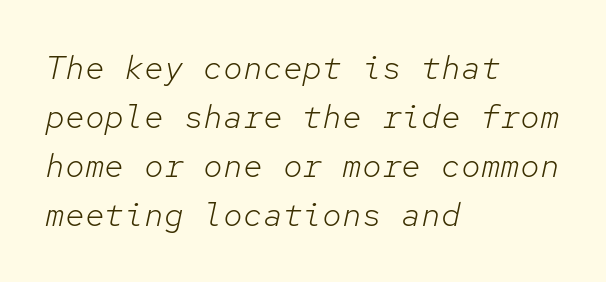
Q: Is the text bold? A: No.
Q: Is the text italic (slanted)? A: Yes, it leans right by about 12 degrees.
Q: Is the text underlined? A: No.
Q: How is the paragraph aligned? A: Left-aligned.
Q: Is the spacing between letters normal or unusually wide? A: Normal.
Q: Is the spacing between lines tight, normal or loose? A: Normal.
Q: Width (condensed, normal, or wide)? A: Normal.
Q: Stroke contrast? A: Low.
Q: x-height? A: Medium.
Q: Monospaced? A: Yes.
